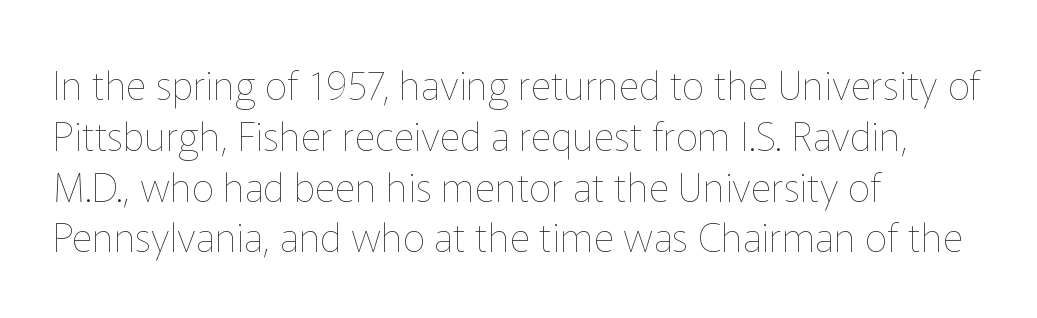
{"italic": "no", "bold": "no", "weight": "thin", "width": "normal", "stroke_contrast": "low", "x_height": "medium", "monospaced": "no", "underline": "no", "align": "left", "line_spacing": "normal", "line_spacing_ratio": 1.27, "letter_spacing": "normal", "letter_spacing_em": 0.0, "glyph_px": 40}
